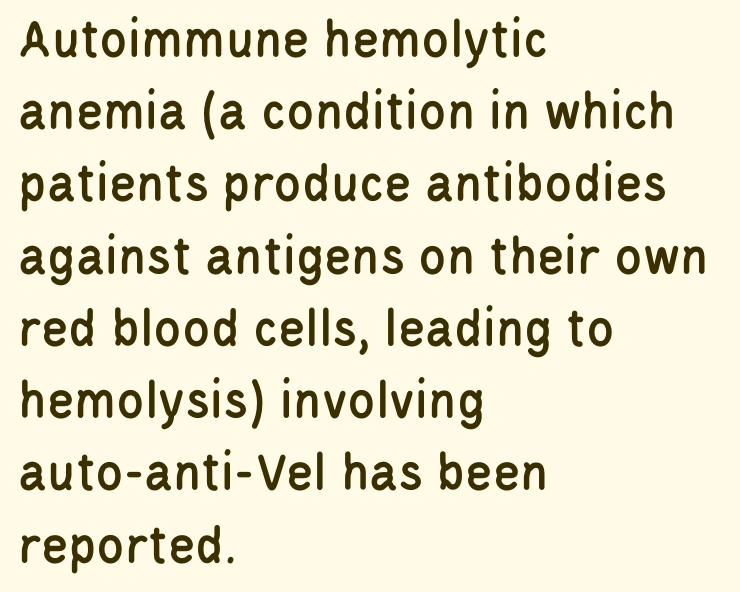
{"serif": "no", "italic": "no", "width": "condensed", "stroke_contrast": "low", "x_height": "large", "monospaced": "no", "underline": "no", "align": "left", "line_spacing": "normal", "line_spacing_ratio": 1.29, "letter_spacing": "normal", "letter_spacing_em": 0.0, "glyph_px": 56}
